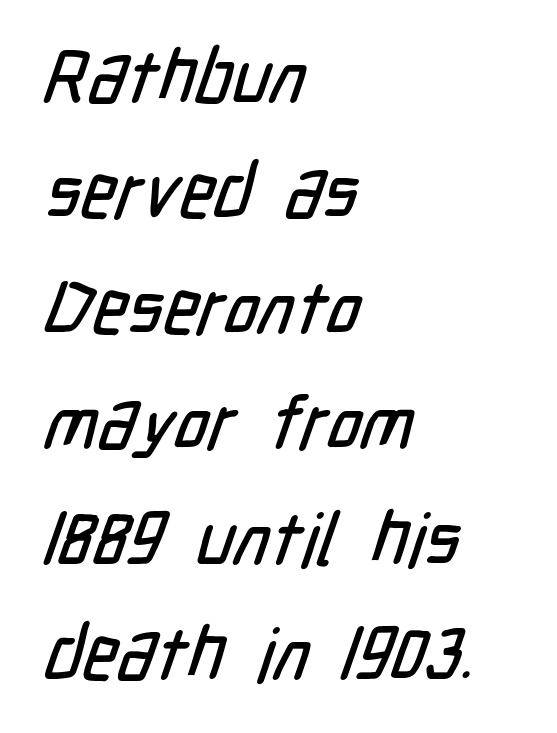
The type is set solid horizontally, with unmodified tracking. Grotesque or geometric, the face here clearly has no serifs. The block of text has a typical density, with ordinary space between rows. Varying glyph widths throughout — classic text-font behaviour.
